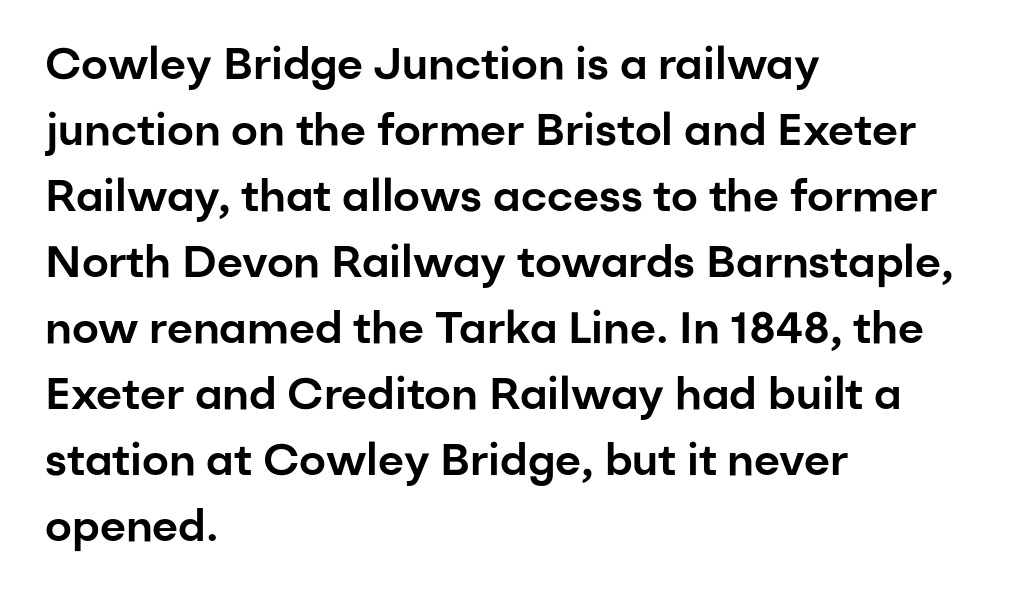
Note the varied advance widths — an 'i' is clearly narrower than an 'm'. This rendering leaves character spacing at its baseline value. Does the type have serifs? No, each stem ends abruptly. Regular leading. A classic flush-left, rag-right setting is used for this passage. If you drew a line through each stem, it would be perfectly vertical.
